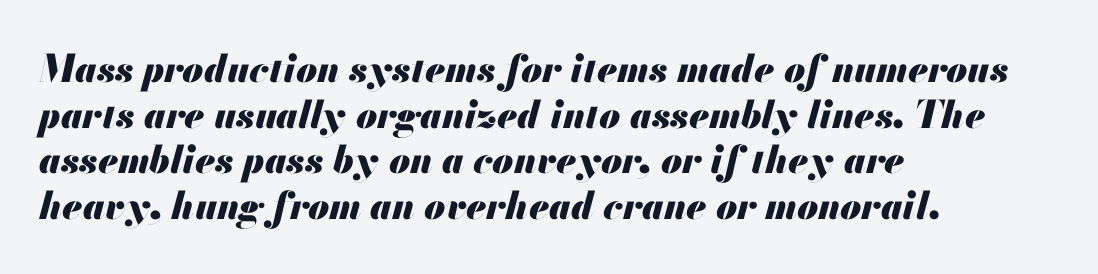
Summary of weight: heavy, a full bold. Between one letter and the next there's only the usual sliver of space. Line beginnings align vertically; line endings do not. The words here are not underlined. The passage shown leans; its letterforms are oblique. Here the designer chose a conventional face with non-uniform glyph widths.
